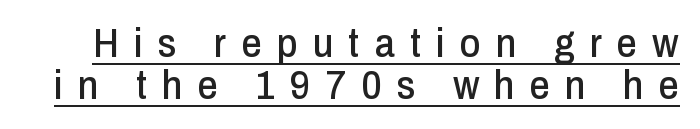
Q: Is the text italic (slanted)? A: No, it is upright.
Q: Is the typeface a serif or a sans-serif typeface? A: Sans-serif.
Q: Is the text underlined? A: Yes.
Q: Is the spacing between letters normal or unusually wide? A: Unusually wide.
Q: Is the spacing between lines tight, normal or loose? A: Tight.
Q: Width (condensed, normal, or wide)? A: Condensed.
Q: Stroke contrast? A: Low.
Q: x-height? A: Medium.
Q: Monospaced? A: No.
